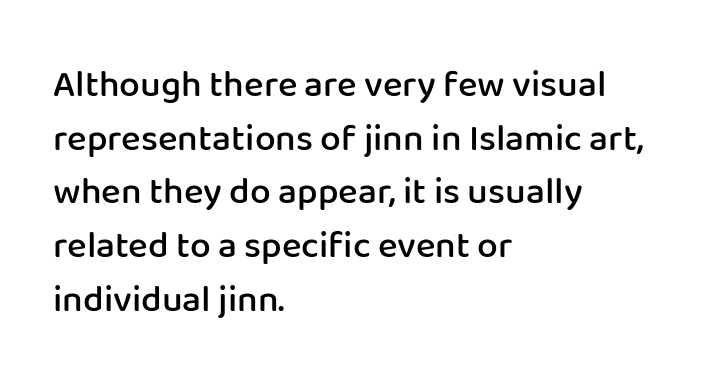
The image shows 37 px semibold sans-serif type, upright; set left-aligned, normal line spacing (1.45x), normal letter spacing, not underlined; low stroke contrast and a medium x-height.
